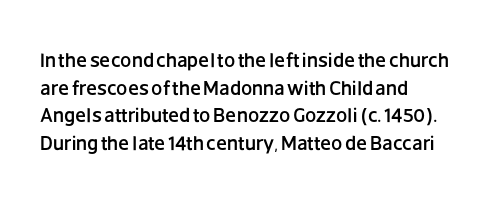
The image shows 20 px text type, upright; set left-aligned, normal line spacing (1.38x), normal letter spacing, not underlined.
